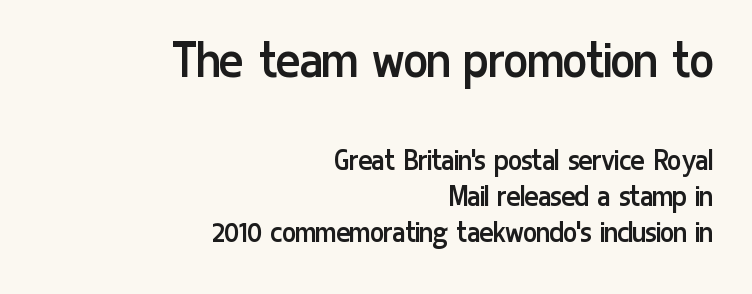
The image shows 57 px regular-weight, condensed sans-serif type, upright; set right-aligned, tight line spacing (1.09x), normal letter spacing, not underlined; the first (top) block is 1.73x larger; low stroke contrast and a medium x-height.
